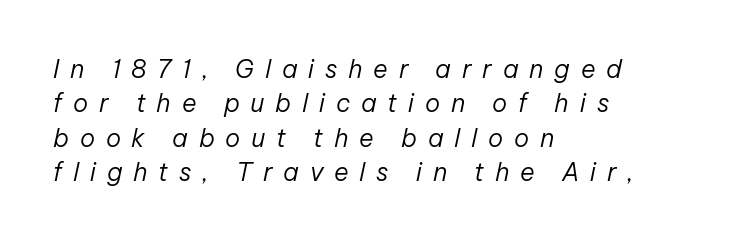
The image shows 25 px text type, italic (leaning right); set left-aligned, normal line spacing (1.38x), unusually wide letter spacing (+0.43 em), not underlined.
